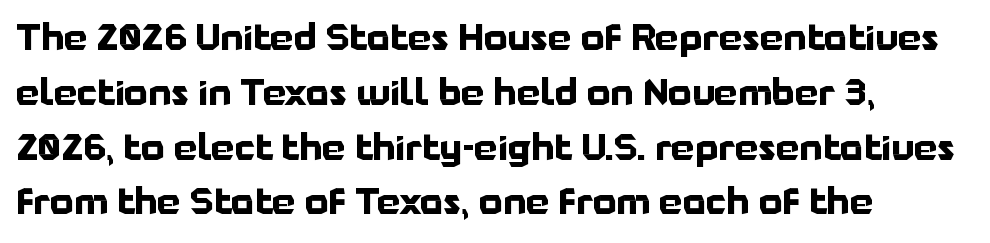
The image shows 37 px bold sans-serif type, upright; set left-aligned, normal line spacing (1.48x), normal letter spacing, not underlined; low stroke contrast and a medium x-height.
